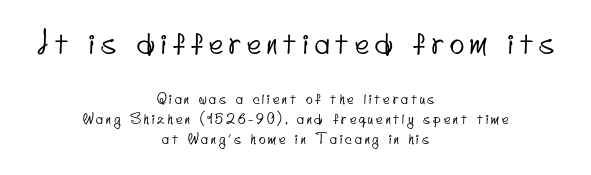
The image shows 30 px condensed sans-serif type; set centered, normal line spacing (1.41x), unusually wide letter spacing (+0.21 em), not underlined; the first (top) block is 2.14x larger; low stroke contrast and a small x-height.
